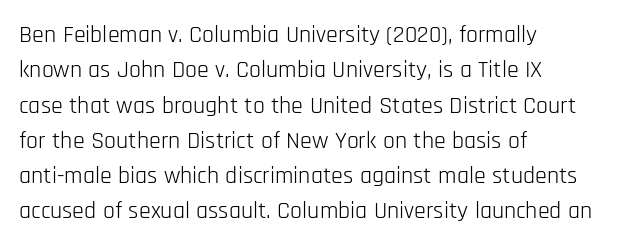
Q: Is the text bold? A: No.
Q: Is the text italic (slanted)? A: No, it is upright.
Q: Is the text underlined? A: No.
Q: How is the paragraph aligned? A: Left-aligned.
Q: Is the spacing between letters normal or unusually wide? A: Normal.
Q: Is the spacing between lines tight, normal or loose? A: Normal.
